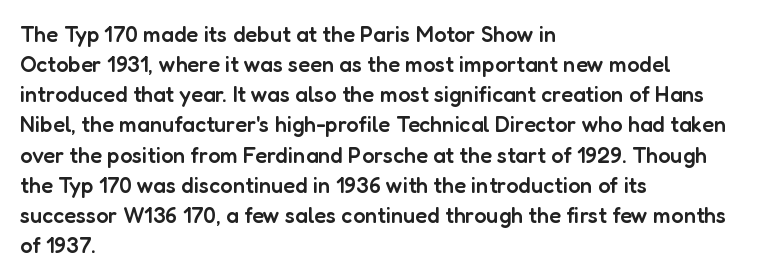
The image shows 22 px text type, upright; set left-aligned, normal line spacing (1.37x), normal letter spacing, not underlined.
